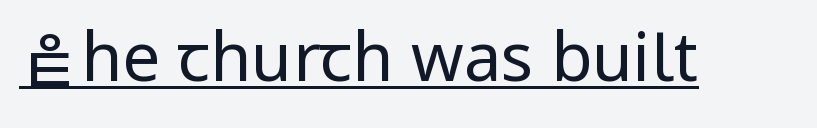
Q: Is the text bold? A: No.
Q: Is the text italic (slanted)? A: No, it is upright.
Q: Is the typeface a serif or a sans-serif typeface? A: Sans-serif.
Q: Is the text underlined? A: Yes.
Q: Is the spacing between letters normal or unusually wide? A: Normal.
Q: Width (condensed, normal, or wide)? A: Normal.
Q: Stroke contrast? A: Low.
Q: x-height? A: Medium.
Q: Monospaced? A: No.
